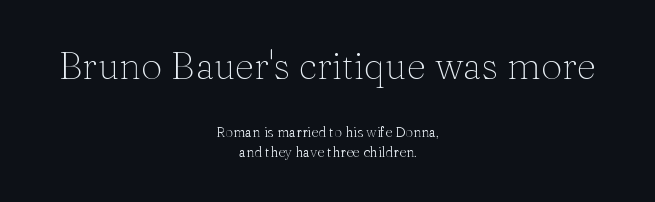
{"serif": "yes", "italic": "no", "bold": "no", "weight": "thin", "width": "normal", "stroke_contrast": "medium", "x_height": "medium", "monospaced": "no", "underline": "no", "align": "center", "line_spacing": "normal", "line_spacing_ratio": 1.37, "letter_spacing": "normal", "letter_spacing_em": 0.0, "larger_block": "first", "size_ratio": 2.71, "glyph_px": 38}
